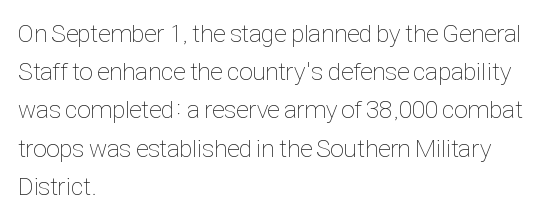
Q: Is the text bold? A: No.
Q: Is the text italic (slanted)? A: No, it is upright.
Q: Is the text underlined? A: No.
Q: How is the paragraph aligned? A: Left-aligned.
Q: Is the spacing between letters normal or unusually wide? A: Normal.
Q: Is the spacing between lines tight, normal or loose? A: Normal.
